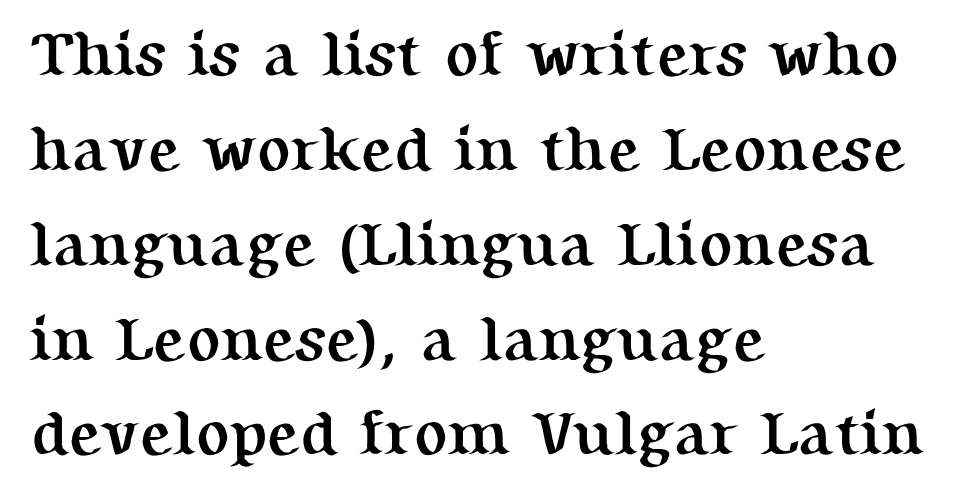
{"serif": "yes", "italic": "no", "bold": "yes", "weight": "semibold", "width": "normal", "stroke_contrast": "medium", "x_height": "medium", "monospaced": "no", "underline": "no", "align": "left", "line_spacing": "normal", "line_spacing_ratio": 1.53, "letter_spacing": "normal", "letter_spacing_em": 0.0, "glyph_px": 62}
